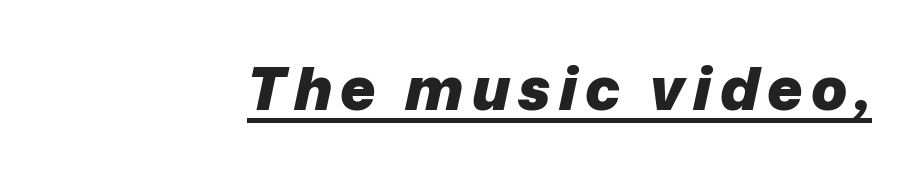
Plenty of ink on the page — the face is bold. The lettering tilts uniformly, giving the passage an italic look. The rendering uses natural spacing where letterforms have individual widths. Looks like someone drew a line under every word here.
